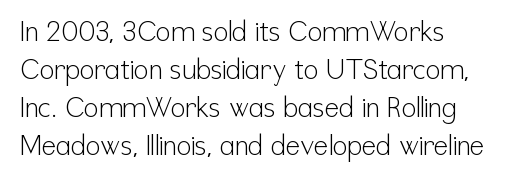
The designer left line spacing at the default. A classic flush-left, rag-right setting is used for this passage. The font sits on the lighter half of the weight spectrum, regular included. The letters stand straight up with perfectly vertical stems. No word sits above an underline.
